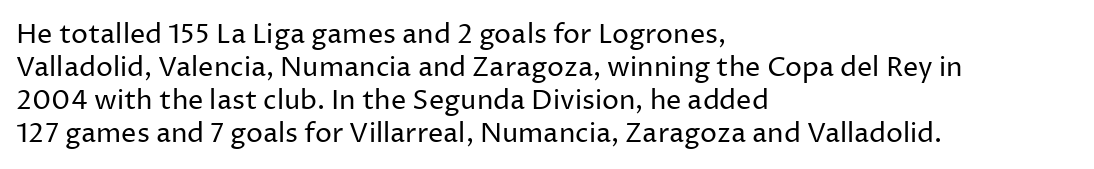
{"italic": "no", "bold": "no", "underline": "no", "align": "left", "line_spacing_ratio": 1.22, "letter_spacing": "normal", "letter_spacing_em": 0.0, "glyph_px": 27}
